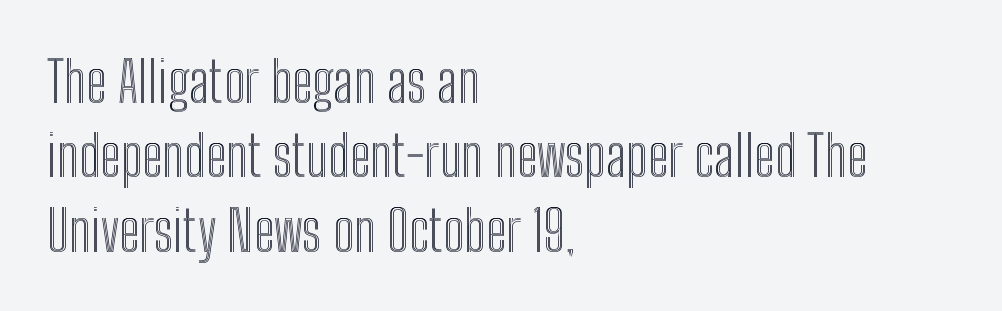
{"italic": "no", "width": "condensed", "x_height": "medium", "monospaced": "no", "underline": "no", "align": "left", "line_spacing": "normal", "line_spacing_ratio": 1.33, "letter_spacing": "normal", "letter_spacing_em": 0.0, "glyph_px": 56}
